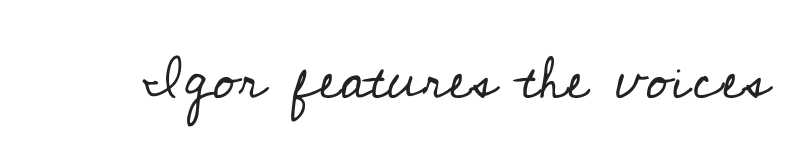
Q: Is the text bold? A: No.
Q: Is the text italic (slanted)? A: Yes.
Q: Is the typeface a serif or a sans-serif typeface? A: Serif.
Q: Is the text underlined? A: No.
Q: Is the spacing between letters normal or unusually wide? A: Normal.
Q: Width (condensed, normal, or wide)? A: Normal.
Q: Stroke contrast? A: Low.
Q: x-height? A: Small.
Q: Monospaced? A: No.
